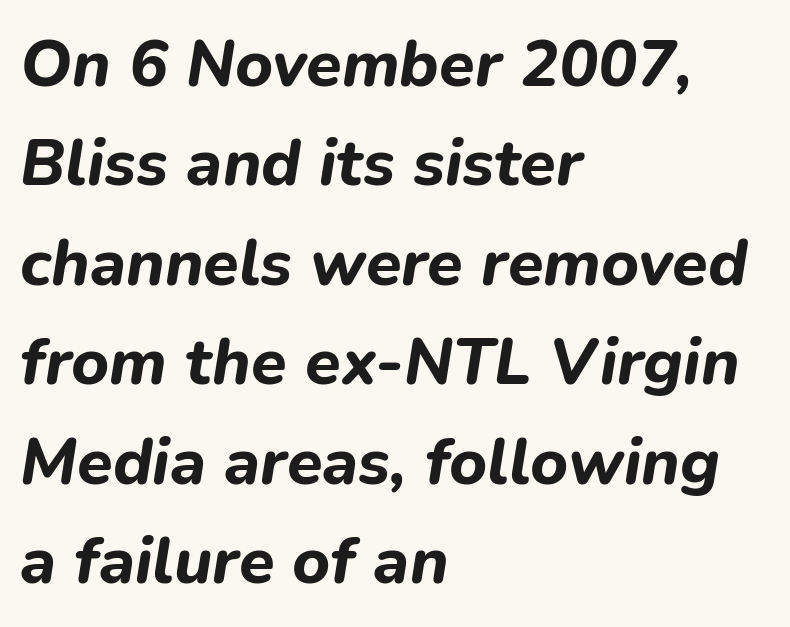
Q: Is the text bold? A: Yes.
Q: Is the text italic (slanted)? A: Yes, it leans right by about 9 degrees.
Q: Is the text underlined? A: No.
Q: How is the paragraph aligned? A: Left-aligned.
Q: Is the spacing between letters normal or unusually wide? A: Normal.
Q: Is the spacing between lines tight, normal or loose? A: Normal.
Q: Width (condensed, normal, or wide)? A: Normal.
Q: Stroke contrast? A: Low.
Q: x-height? A: Medium.
Q: Monospaced? A: No.
